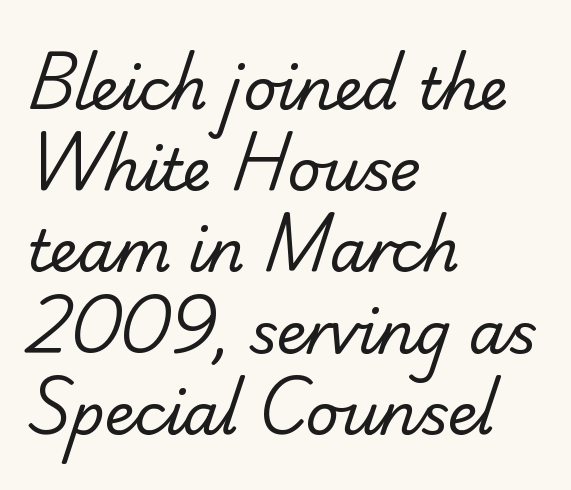
No chunkiness to these letters — they're not bold. Compared with typical body copy, the letter spacing here is the same. The typeface chosen for these lines omits serifs. Descenders hang freely into open space.
